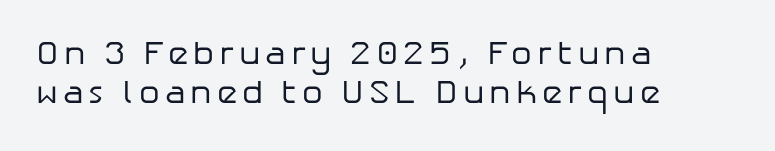
The face used here is proportionally spaced, like ordinary book or web type. Underlining? Definitely not there. The font's upright variant was chosen for this text. One-word summary of the alignment: left. The font family rendered here belongs to the sans-serif group.
